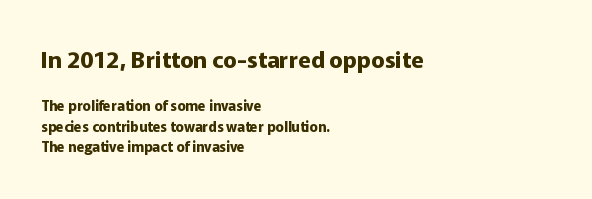
The space between consecutive lines is moderate. Is the lower block the larger one? No — the upper block carries the bigger type. Italic? Not at all — the glyphs are vertical. Glyph-to-glyph distance matches everyday printed text. Underline: absent.
